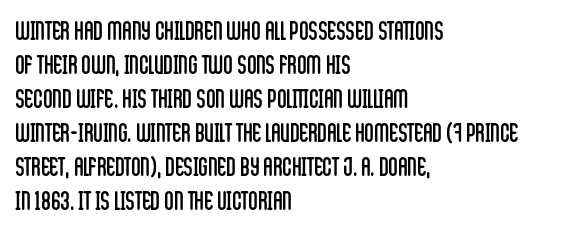
Descenders are the only things crossing below the line. All the whitespace from short lines collects on the right. Characters remain perfectly vertical along every line. The letters sit at their default tracking, neither squeezed nor spread.
